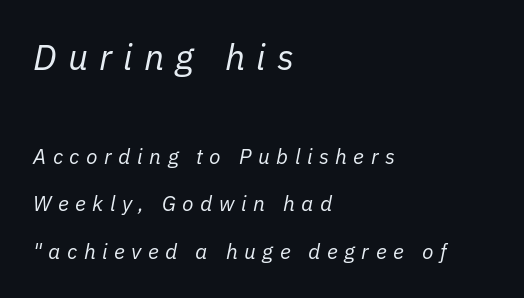
Q: Is the text bold? A: No.
Q: Is the text italic (slanted)? A: Yes, it leans right by about 11 degrees.
Q: Is the text underlined? A: No.
Q: How is the paragraph aligned? A: Left-aligned.
Q: Is the spacing between letters normal or unusually wide? A: Unusually wide.
Q: Is the spacing between lines tight, normal or loose? A: Loose.
Q: Which block of text is set in a larger size, the first (top) or the second (bottom)? A: The first (top) one.
Q: Width (condensed, normal, or wide)? A: Normal.
Q: Stroke contrast? A: Low.
Q: x-height? A: Medium.
Q: Monospaced? A: No.
